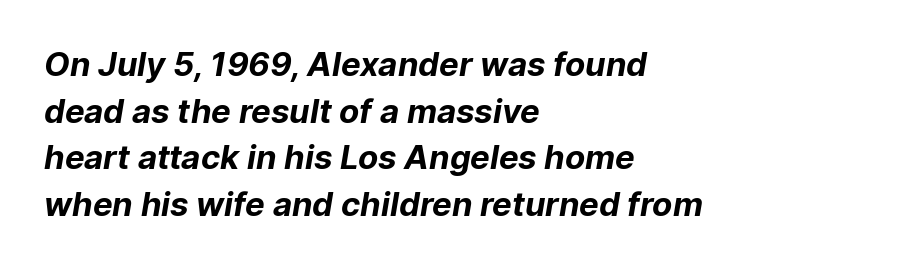
{"serif": "no", "bold": "yes", "weight": "bold", "width": "normal", "stroke_contrast": "low", "x_height": "medium", "monospaced": "no", "underline": "no", "align": "left", "line_spacing": "normal", "line_spacing_ratio": 1.41, "letter_spacing": "normal", "letter_spacing_em": 0.0, "glyph_px": 33}
